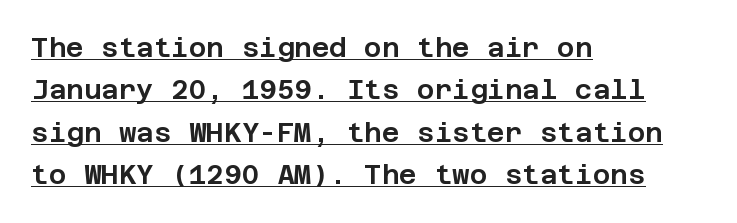
{"italic": "no", "underline": "yes", "align": "left", "line_spacing": "normal", "line_spacing_ratio": 1.57, "letter_spacing": "normal", "letter_spacing_em": 0.0, "glyph_px": 27}
